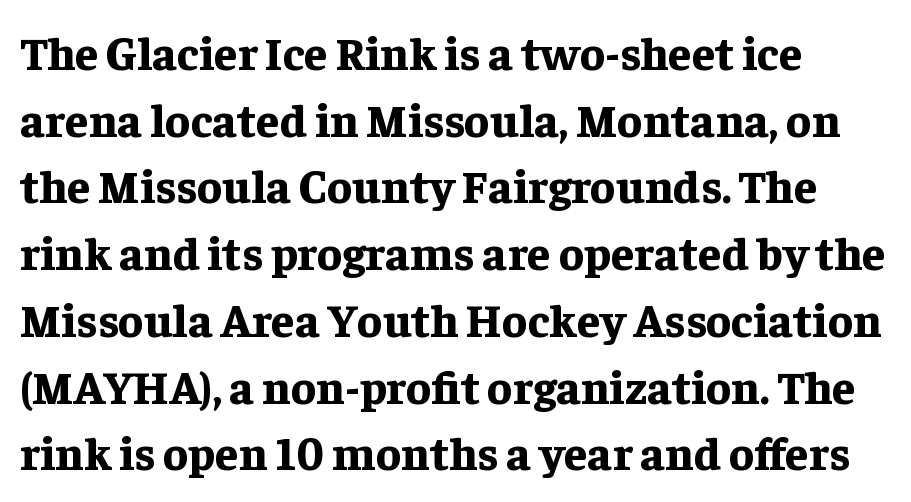
Q: Is the text bold? A: Yes.
Q: Is the text italic (slanted)? A: No, it is upright.
Q: Is the typeface a serif or a sans-serif typeface? A: Serif.
Q: Is the text underlined? A: No.
Q: How is the paragraph aligned? A: Left-aligned.
Q: Is the spacing between letters normal or unusually wide? A: Normal.
Q: Is the spacing between lines tight, normal or loose? A: Normal.
Q: Width (condensed, normal, or wide)? A: Normal.
Q: Stroke contrast? A: Low.
Q: x-height? A: Medium.
Q: Monospaced? A: No.
